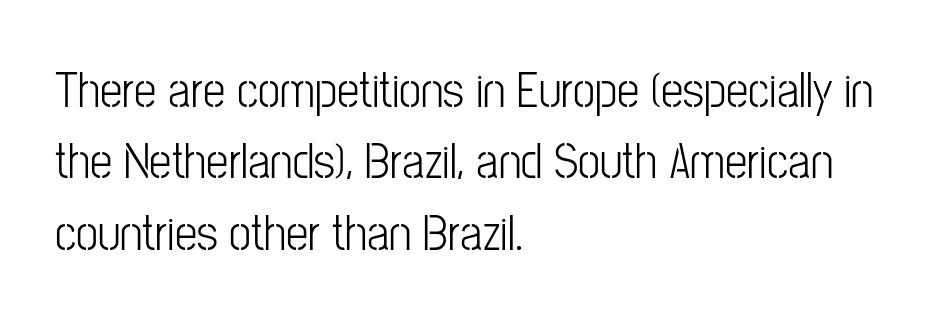
The image shows 50 px condensed sans-serif type, upright; set left-aligned, normal line spacing (1.43x), normal letter spacing, not underlined; low stroke contrast and a medium x-height.
